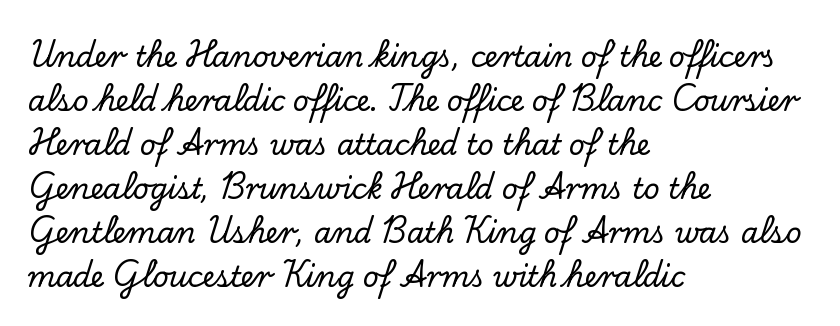
The image shows 28 px serif type; set left-aligned, normal line spacing (1.57x), normal letter spacing, not underlined; low stroke contrast and a small x-height.
